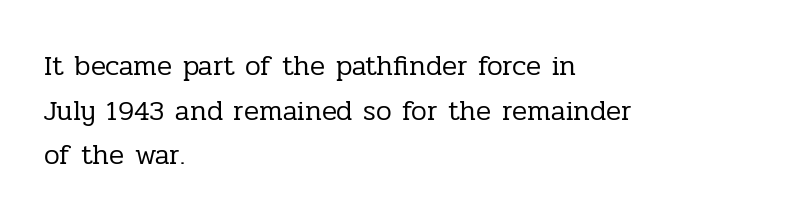
{"serif": "yes", "italic": "no", "bold": "no", "weight": "regular", "width": "normal", "stroke_contrast": "low", "x_height": "medium", "monospaced": "no", "underline": "no", "align": "left", "line_spacing": "normal", "line_spacing_ratio": 1.59, "letter_spacing": "normal", "letter_spacing_em": 0.0, "glyph_px": 28}
